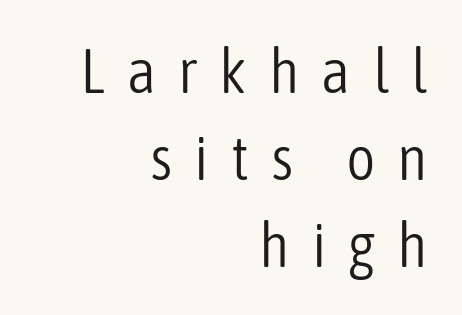
The setting favours the right margin, as signatures and pull-quotes sometimes do. Posture: vertical. This sample has the flowing, uneven cadence of proportional lettering. Bare-footed words on every line. Letter spacing: wide.
